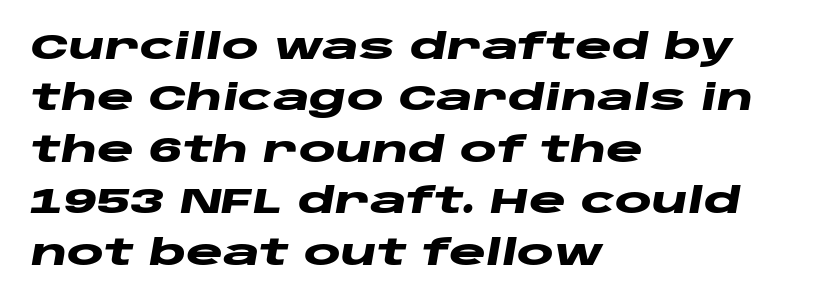
{"italic": "yes", "lean": "right", "slant_degrees": 10, "bold": "yes", "weight": "heavy", "width": "wide", "stroke_contrast": "low", "x_height": "large", "monospaced": "no", "underline": "no", "align": "left", "line_spacing": "normal", "line_spacing_ratio": 1.47, "letter_spacing": "normal", "letter_spacing_em": 0.0, "glyph_px": 35}
